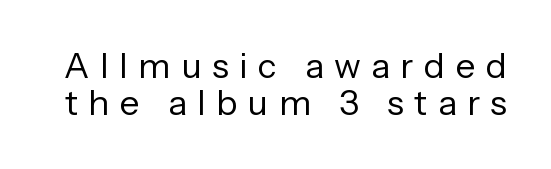
Q: Is the text bold? A: No.
Q: Is the text italic (slanted)? A: No, it is upright.
Q: Is the typeface a serif or a sans-serif typeface? A: Sans-serif.
Q: Is the text underlined? A: No.
Q: Is the spacing between letters normal or unusually wide? A: Unusually wide.
Q: Is the spacing between lines tight, normal or loose? A: Tight.
Q: Width (condensed, normal, or wide)? A: Normal.
Q: Stroke contrast? A: Low.
Q: x-height? A: Medium.
Q: Monospaced? A: No.
